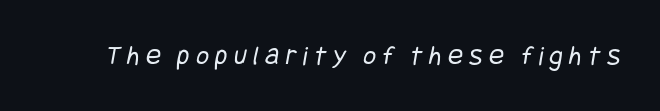
Q: Is the text bold? A: No.
Q: Is the typeface a serif or a sans-serif typeface? A: Sans-serif.
Q: Is the text underlined? A: No.
Q: Is the spacing between letters normal or unusually wide? A: Unusually wide.
Q: Width (condensed, normal, or wide)? A: Condensed.
Q: Stroke contrast? A: Low.
Q: x-height? A: Large.
